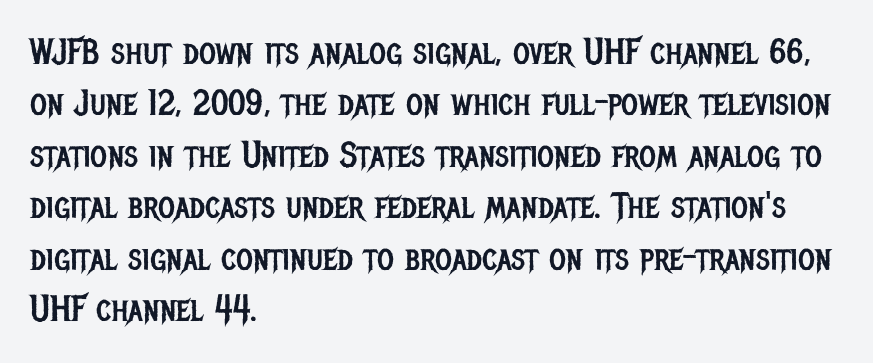
{"serif": "no", "italic": "no", "bold": "no", "weight": "regular", "width": "condensed", "stroke_contrast": "low", "x_height": "large", "monospaced": "no", "underline": "no", "align": "left", "line_spacing": "normal", "line_spacing_ratio": 1.43, "letter_spacing": "normal", "letter_spacing_em": 0.0, "glyph_px": 36}
